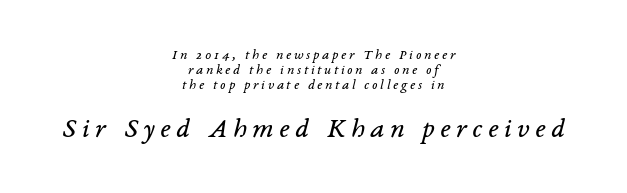
Spacing verdict: proportional, widths tailored to each character. Slanted lettering throughout. Vertical stems look standard width or narrower in stroke. Substantial extra tracking has been applied to these lines. Reading down the block, each line starts at a different indent, mirrored at its end.
